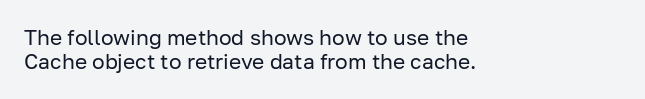
The image shows 21 px text type, upright; set left-aligned, tight line spacing (1.15x), normal letter spacing, not underlined.
